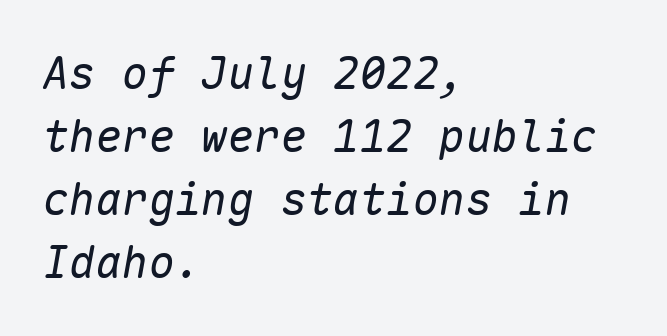
Stem width sits at or under what a default text font uses. The block of text has a typical density, with ordinary space between rows. Every character here occupies the same horizontal width, giving the sample a typewriter-like rhythm. The typesetter chose a ragged-right arrangement here. Letter spacing: default.
